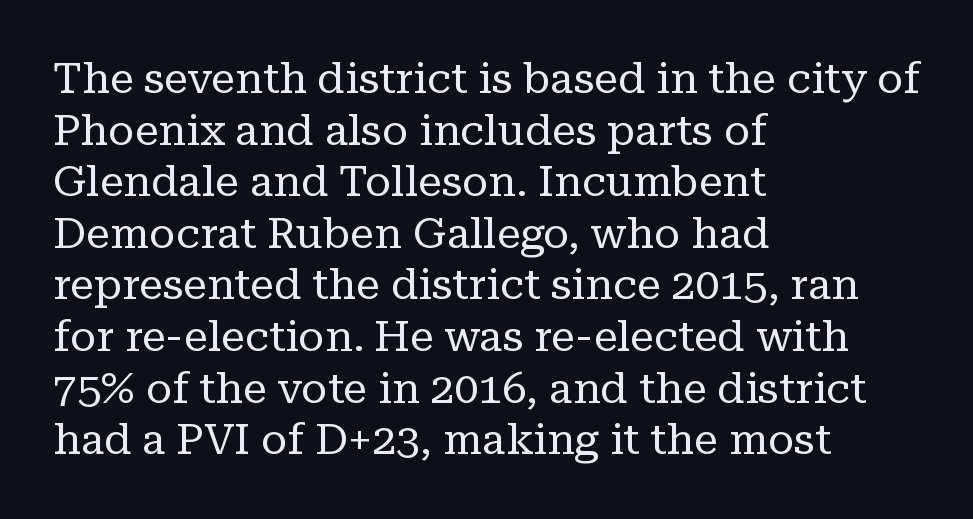
{"serif": "yes", "italic": "no", "bold": "no", "weight": "regular", "width": "normal", "stroke_contrast": "low", "x_height": "medium", "monospaced": "no", "underline": "no", "align": "left", "line_spacing_ratio": 1.2, "letter_spacing": "normal", "letter_spacing_em": 0.0, "glyph_px": 43}
